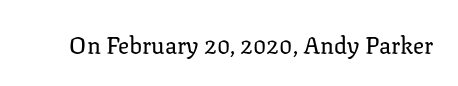
Q: Is the text bold? A: No.
Q: Is the text italic (slanted)? A: No, it is upright.
Q: Is the text underlined? A: No.
Q: Is the spacing between letters normal or unusually wide? A: Normal.
